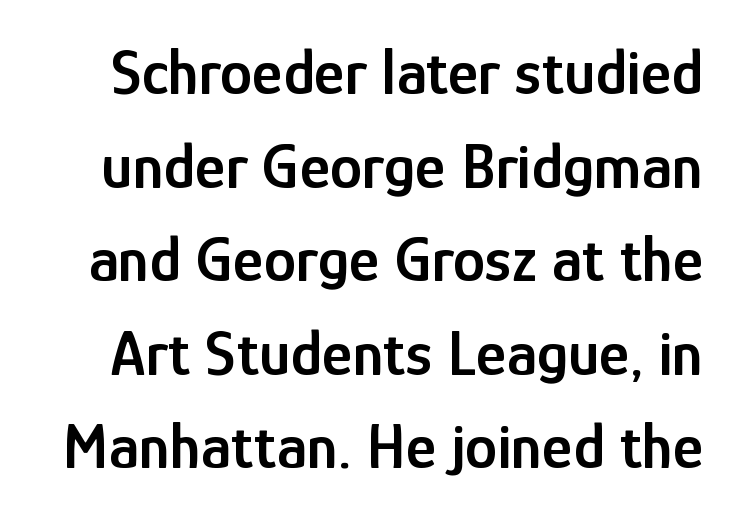
Firm but not heavy-handed strokes: this text is semibold. Rule under the text: the space is simply empty. The gaps between neighbouring characters are ordinary and unremarkable. The passage shown is typeset with a sans-serif family. Looks like regular typesetting: each glyph gets only the width it needs. Each new line begins a customary step beneath the previous one.
